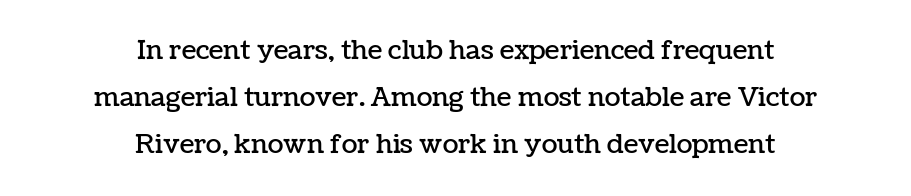
Honestly, there is no underline to notice here at all. Where is the straight margin? There isn't one; the lines are centered. Observe the ordinary spacing: letters are neighbours, not strangers. Every stem runs plumb, perpendicular to the baseline.
